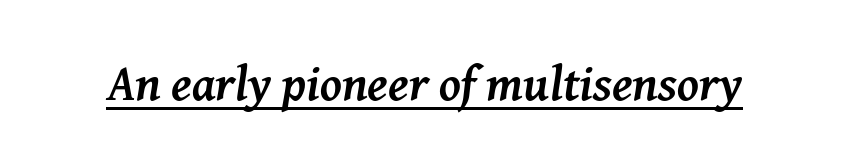
{"serif": "yes", "italic": "yes", "lean": "right", "slant_degrees": 8, "bold": "yes", "weight": "semibold", "width": "normal", "stroke_contrast": "medium", "x_height": "medium", "monospaced": "no", "underline": "yes", "letter_spacing": "normal", "letter_spacing_em": 0.0, "glyph_px": 49}
